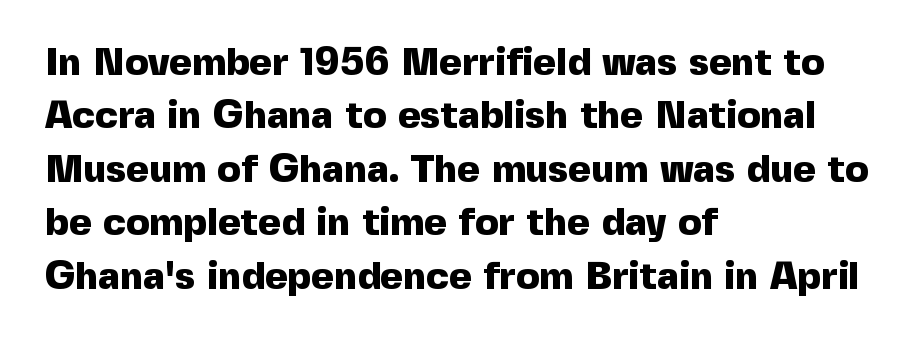
{"serif": "no", "italic": "no", "bold": "yes", "weight": "heavy", "width": "normal", "x_height": "medium", "monospaced": "no", "underline": "no", "align": "left", "line_spacing": "normal", "line_spacing_ratio": 1.37, "letter_spacing": "normal", "letter_spacing_em": 0.0, "glyph_px": 39}
